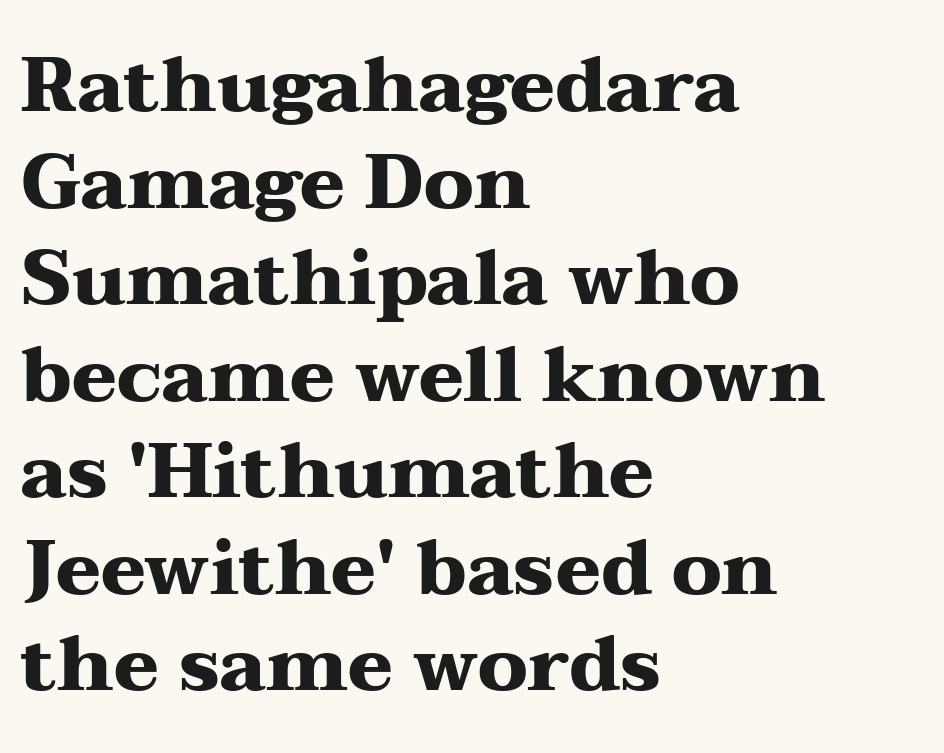
Q: Is the text bold? A: Yes.
Q: Is the text italic (slanted)? A: No, it is upright.
Q: Is the typeface a serif or a sans-serif typeface? A: Serif.
Q: Is the text underlined? A: No.
Q: How is the paragraph aligned? A: Left-aligned.
Q: Is the spacing between letters normal or unusually wide? A: Normal.
Q: Is the spacing between lines tight, normal or loose? A: Normal.
Q: Width (condensed, normal, or wide)? A: Wide.
Q: Stroke contrast? A: Medium.
Q: x-height? A: Medium.
Q: Monospaced? A: No.
